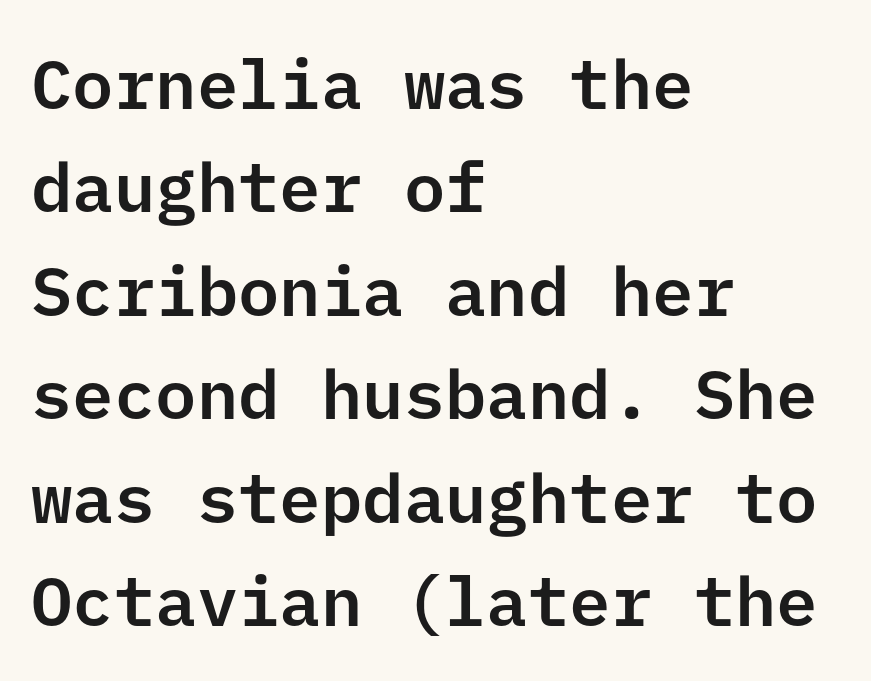
Just letters on the line, the space beneath them empty. Left-aligned paragraph, ragged on the right. These lines sit exactly where default settings would place them. The designer went with a sans here, leaving each stem footless.
